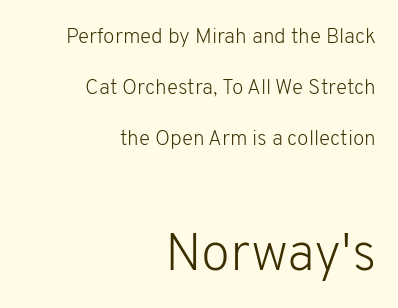
{"serif": "no", "italic": "no", "bold": "no", "weight": "light", "width": "normal", "stroke_contrast": "low", "x_height": "medium", "monospaced": "no", "underline": "no", "align": "right", "line_spacing": "loose", "line_spacing_ratio": 2.42, "letter_spacing": "normal", "letter_spacing_em": 0.0, "larger_block": "second", "size_ratio": 2.52, "glyph_px": 53}
